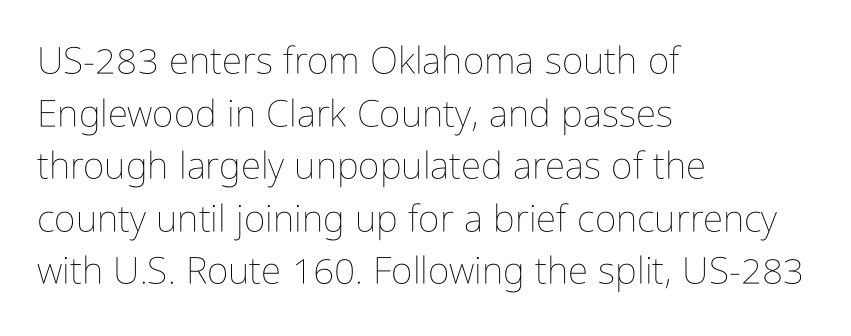
Q: Is the text bold? A: No.
Q: Is the text italic (slanted)? A: No, it is upright.
Q: Is the text underlined? A: No.
Q: How is the paragraph aligned? A: Left-aligned.
Q: Is the spacing between letters normal or unusually wide? A: Normal.
Q: Is the spacing between lines tight, normal or loose? A: Normal.
Q: Width (condensed, normal, or wide)? A: Condensed.
Q: Stroke contrast? A: Low.
Q: x-height? A: Medium.
Q: Monospaced? A: No.
